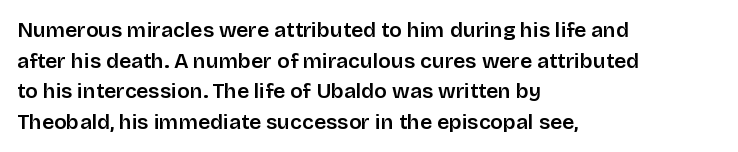
Style check: upright. Quick note: interline space is typical. This sample uses plain, unmodified letter spacing. In CSS terms this would be text-align: left.
